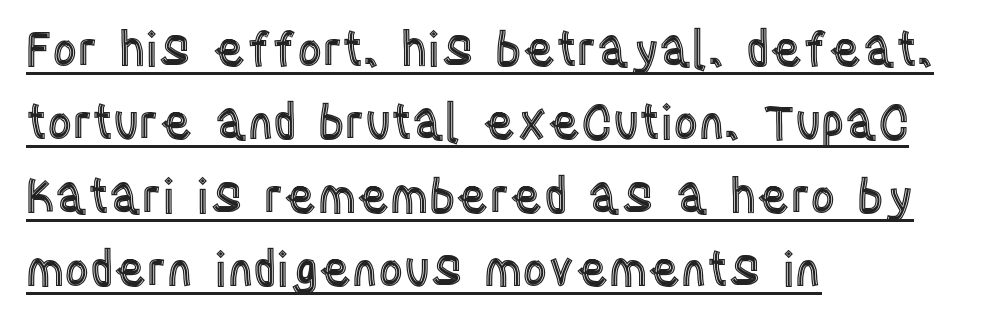
{"italic": "no", "width": "condensed", "x_height": "large", "monospaced": "no", "underline": "yes", "align": "left", "line_spacing": "normal", "line_spacing_ratio": 1.53, "letter_spacing": "normal", "letter_spacing_em": 0.0, "glyph_px": 48}
